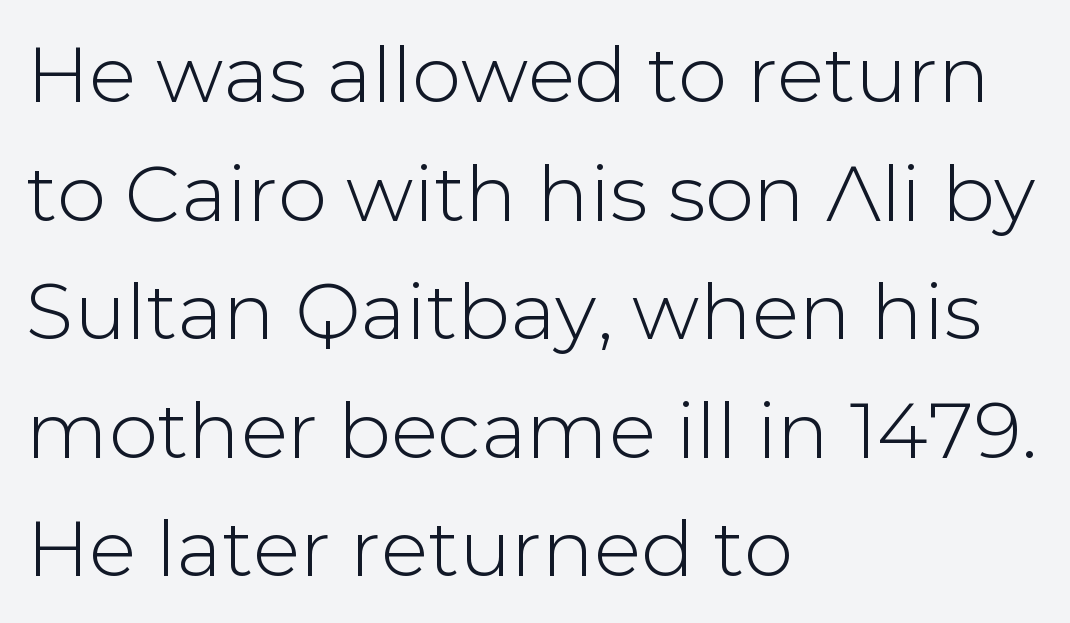
The vertical gap from one line to the next is medium. Caption: standard tracking, unaltered. Here the designer chose a conventional face with non-uniform glyph widths. Upright lettering throughout. This is sans-serif lettering, the kind often seen on screens and signage.
